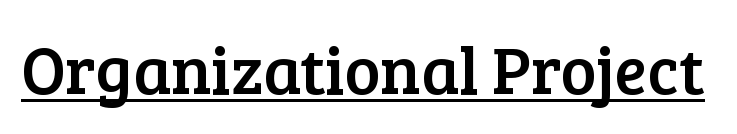
Q: Is the text italic (slanted)? A: No, it is upright.
Q: Is the typeface a serif or a sans-serif typeface? A: Serif.
Q: Is the text underlined? A: Yes.
Q: Is the spacing between letters normal or unusually wide? A: Normal.
Q: Width (condensed, normal, or wide)? A: Normal.
Q: Stroke contrast? A: Low.
Q: x-height? A: Medium.
Q: Monospaced? A: No.
